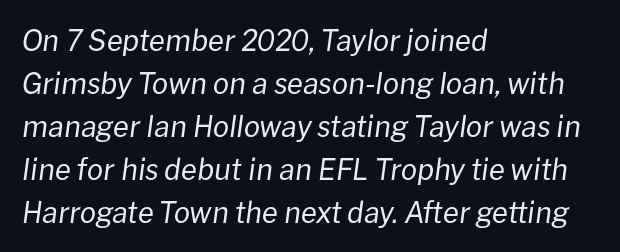
The image shows 29 px regular-weight type, italic (leaning right); set left-aligned, normal line spacing (1.48x), normal letter spacing, not underlined; low stroke contrast and a medium x-height.
